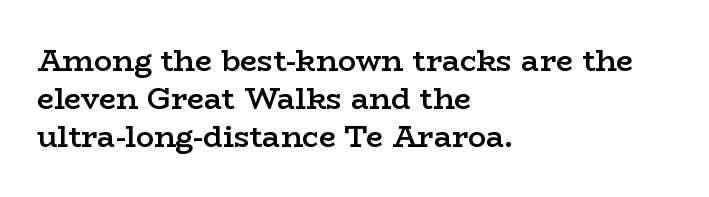
Is this a fixed-width face? No — the glyphs have proportional, varying widths. Posture: upright roman. Has an underline been added? It has not. Serif or sans? Serif — the stroke terminals have little feet. The tracking reads as untouched default to a designer's eye. Every letter is mildly thick-stroked: semibold rather than bold.
